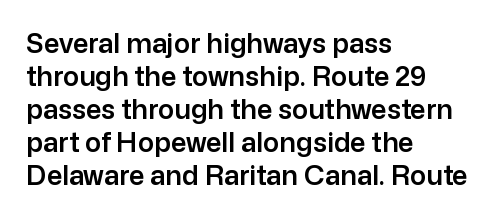
The image shows 27 px text type, upright; set left-aligned, line spacing 1.22x, normal letter spacing, not underlined.
